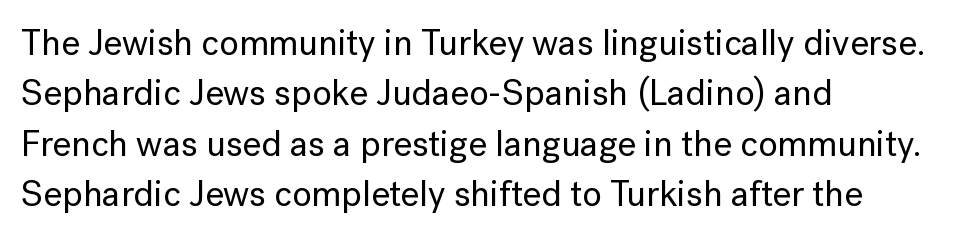
The image shows 36 px sans-serif type, upright; set left-aligned, normal line spacing (1.4x), normal letter spacing, not underlined; low stroke contrast and a medium x-height.
